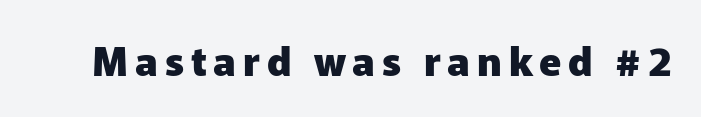
{"serif": "no", "italic": "no", "bold": "yes", "weight": "heavy", "width": "normal", "stroke_contrast": "low", "x_height": "medium", "monospaced": "no", "underline": "no", "glyph_px": 40}
